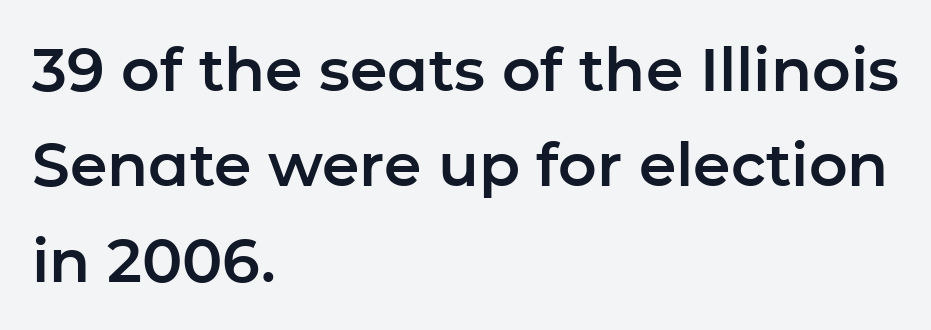
Q: Is the text italic (slanted)? A: No, it is upright.
Q: Is the typeface a serif or a sans-serif typeface? A: Sans-serif.
Q: Is the text underlined? A: No.
Q: How is the paragraph aligned? A: Left-aligned.
Q: Is the spacing between letters normal or unusually wide? A: Normal.
Q: Is the spacing between lines tight, normal or loose? A: Normal.
Q: Width (condensed, normal, or wide)? A: Normal.
Q: Stroke contrast? A: Low.
Q: x-height? A: Medium.
Q: Monospaced? A: No.
